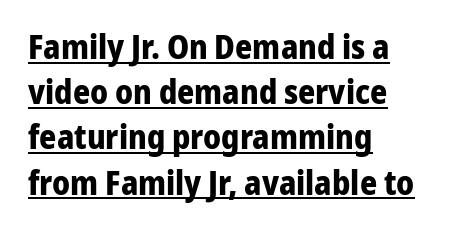
Q: Is the text bold? A: Yes.
Q: Is the text italic (slanted)? A: No, it is upright.
Q: Is the typeface a serif or a sans-serif typeface? A: Sans-serif.
Q: Is the text underlined? A: Yes.
Q: How is the paragraph aligned? A: Left-aligned.
Q: Is the spacing between letters normal or unusually wide? A: Normal.
Q: Is the spacing between lines tight, normal or loose? A: Normal.
Q: Width (condensed, normal, or wide)? A: Normal.
Q: Stroke contrast? A: Low.
Q: x-height? A: Medium.
Q: Monospaced? A: No.
